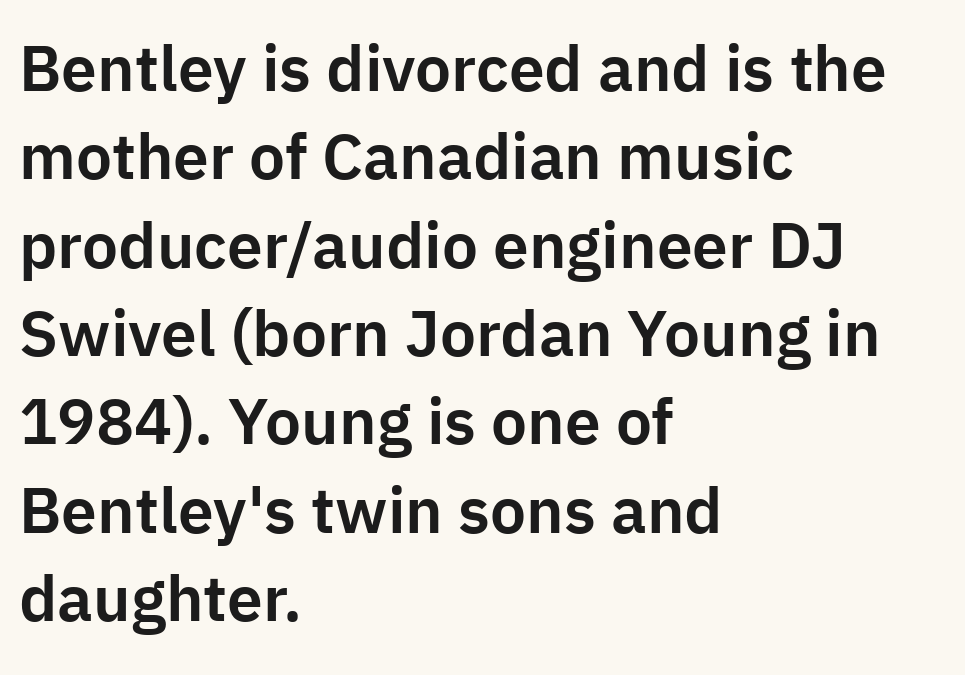
Tracking value appears to be zero — textbook default spacing. Has an underline been added? It has not. These lines were composed using upright roman letters. The compositor pushed each line to the left boundary.
